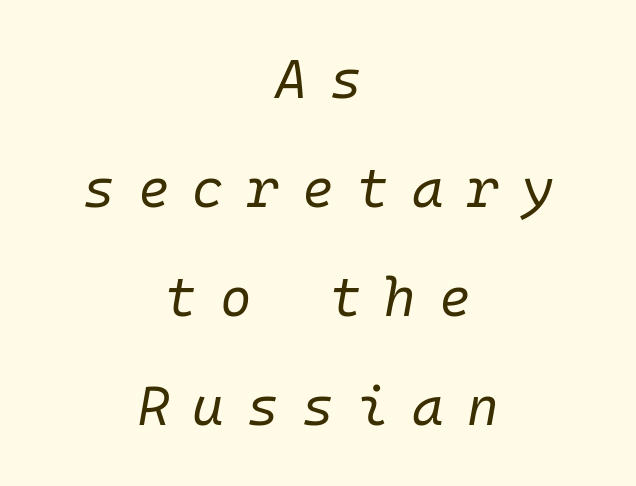
{"italic": "yes", "lean": "right", "slant_degrees": 10, "bold": "no", "weight": "regular", "width": "normal", "stroke_contrast": "low", "x_height": "medium", "monospaced": "yes", "underline": "no", "align": "center", "line_spacing": "loose", "line_spacing_ratio": 2.02, "letter_spacing": "wide", "letter_spacing_em": 0.43, "glyph_px": 54}
